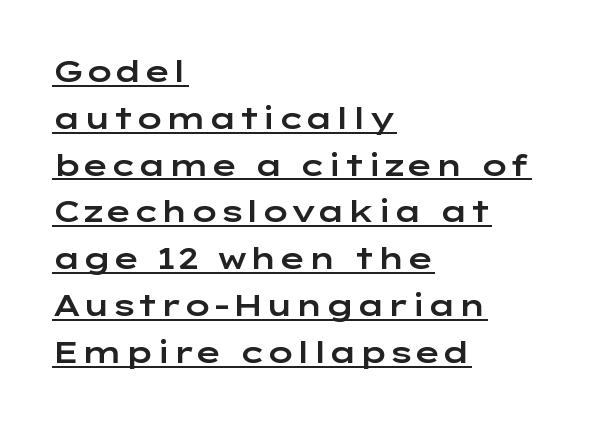
{"serif": "no", "italic": "no", "width": "wide", "stroke_contrast": "low", "x_height": "medium", "monospaced": "no", "underline": "yes", "align": "left", "line_spacing": "normal", "line_spacing_ratio": 1.56, "letter_spacing": "normal", "letter_spacing_em": 0.0, "glyph_px": 30}
